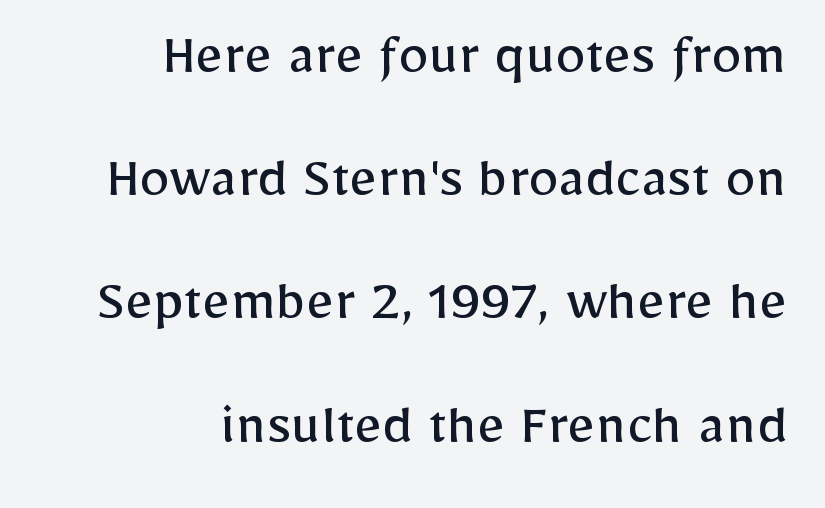
The image shows 61 px regular-weight sans-serif type, upright; set right-aligned, loose line spacing (2.02x), normal letter spacing, not underlined; low stroke contrast and a medium x-height.
